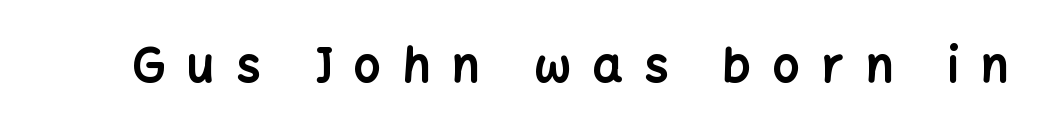
The image shows 47 px bold sans-serif type, upright; set unusually wide letter spacing (+0.47 em), not underlined; low stroke contrast and a medium x-height.
